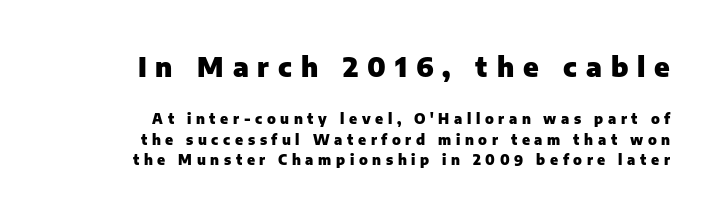
Reading down the column, the eye jumps a familiar distance to each next line. The earlier block is typeset at a bigger size than the later block. Strokes here are thick enough to call this a true bold. The passage shown has open, widely tracked lettering throughout. The type sits square on the baseline with zero lean. Underline: absent.
